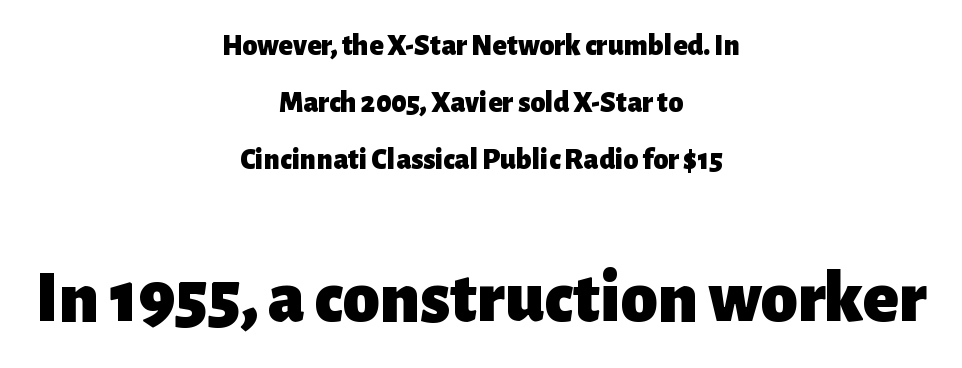
Q: Is the text bold? A: Yes.
Q: Is the text italic (slanted)? A: No, it is upright.
Q: Is the typeface a serif or a sans-serif typeface? A: Sans-serif.
Q: Is the text underlined? A: No.
Q: How is the paragraph aligned? A: Centered.
Q: Is the spacing between letters normal or unusually wide? A: Normal.
Q: Is the spacing between lines tight, normal or loose? A: Loose.
Q: Which block of text is set in a larger size, the first (top) or the second (bottom)? A: The second (bottom) one.
Q: Width (condensed, normal, or wide)? A: Normal.
Q: Stroke contrast? A: Low.
Q: x-height? A: Medium.
Q: Monospaced? A: No.
